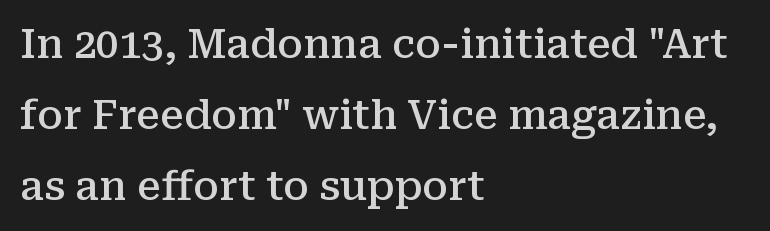
Q: Is the text bold? A: Semi-bold.
Q: Is the text italic (slanted)? A: No, it is upright.
Q: Is the typeface a serif or a sans-serif typeface? A: Serif.
Q: Is the text underlined? A: No.
Q: How is the paragraph aligned? A: Left-aligned.
Q: Is the spacing between letters normal or unusually wide? A: Normal.
Q: Width (condensed, normal, or wide)? A: Normal.
Q: Stroke contrast? A: Medium.
Q: x-height? A: Medium.
Q: Monospaced? A: No.
